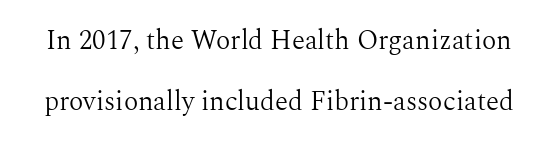
Has an underline been added? It has not. Is the stroke heavy? The answer is a plain regular-or-lighter. The block of text is sparse from top to bottom, with ample space between rows. Letter spacing: default.
